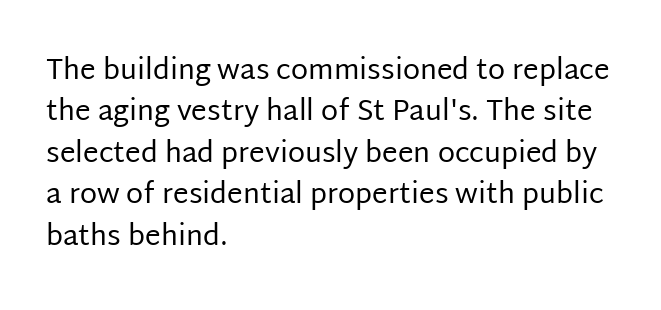
The image shows 28 px regular-weight sans-serif type, upright; set left-aligned, normal line spacing (1.48x), normal letter spacing, not underlined; low stroke contrast and a large x-height.
